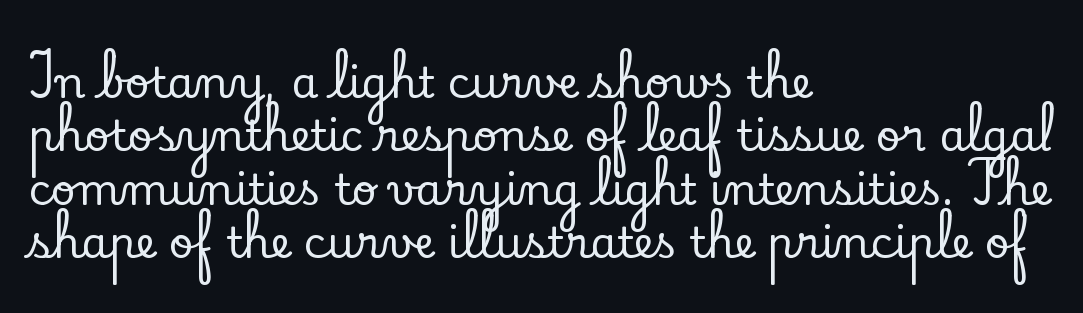
The image shows 43 px serif type, upright; set left-aligned, line spacing 1.24x, normal letter spacing, not underlined; low stroke contrast and a small x-height.
